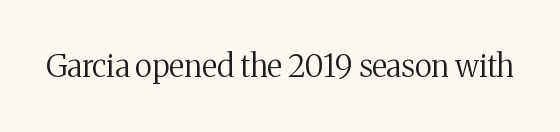
{"serif": "yes", "italic": "no", "bold": "no", "weight": "regular", "width": "normal", "stroke_contrast": "medium", "x_height": "medium", "monospaced": "no", "underline": "no", "letter_spacing": "normal", "letter_spacing_em": 0.0, "glyph_px": 31}
